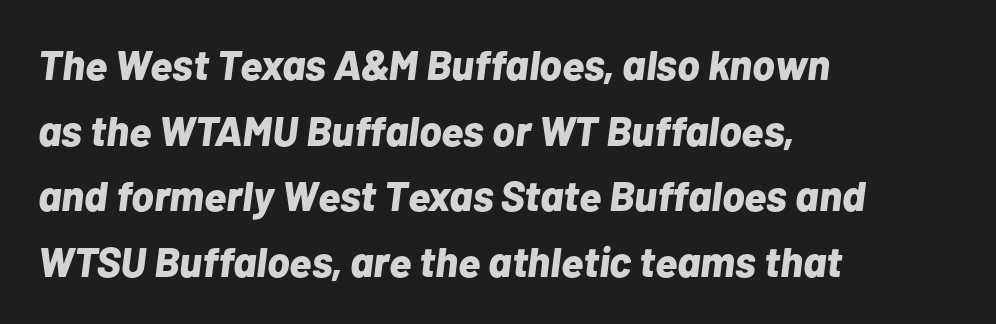
{"italic": "yes", "lean": "right", "slant_degrees": 7, "bold": "yes", "weight": "bold", "width": "normal", "stroke_contrast": "low", "x_height": "medium", "monospaced": "no", "underline": "no", "align": "left", "line_spacing": "normal", "line_spacing_ratio": 1.56, "letter_spacing": "normal", "letter_spacing_em": 0.0, "glyph_px": 42}
